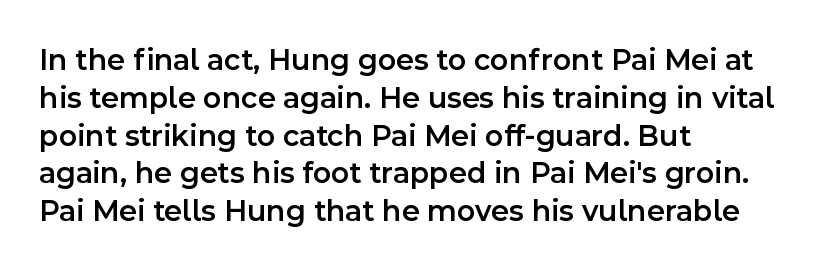
The image shows 31 px semibold sans-serif type, upright; set left-aligned, line spacing 1.22x, normal letter spacing, not underlined; a medium x-height.
